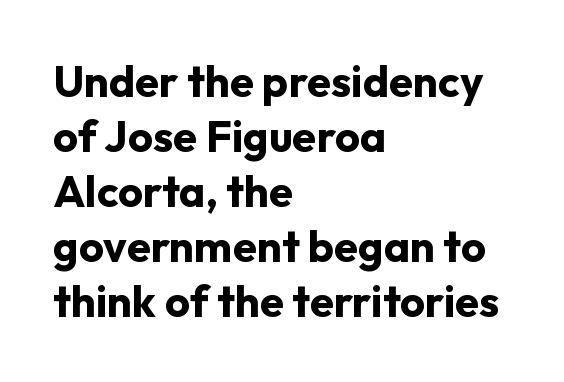
The image shows 44 px bold sans-serif type, upright; set left-aligned, normal line spacing (1.25x), normal letter spacing, not underlined; low stroke contrast and a medium x-height.
